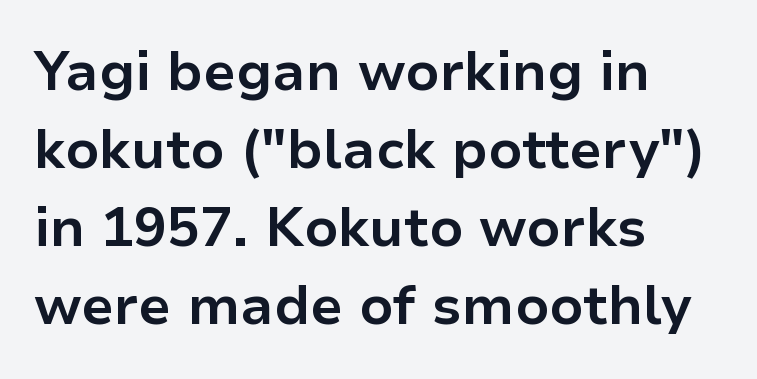
Q: Is the text bold? A: Yes.
Q: Is the text italic (slanted)? A: No, it is upright.
Q: Is the typeface a serif or a sans-serif typeface? A: Sans-serif.
Q: Is the text underlined? A: No.
Q: How is the paragraph aligned? A: Left-aligned.
Q: Is the spacing between letters normal or unusually wide? A: Normal.
Q: Is the spacing between lines tight, normal or loose? A: Normal.
Q: Width (condensed, normal, or wide)? A: Normal.
Q: Stroke contrast? A: Low.
Q: x-height? A: Medium.
Q: Monospaced? A: No.
